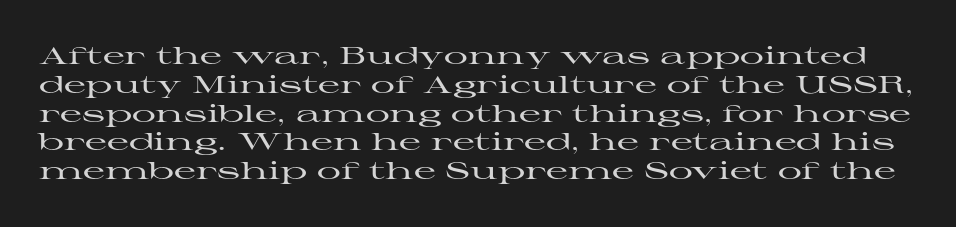
Unmarked baselines from the first word to the last. You could call the tracking neutral — neither tight nor loose. The letters stand straight up with perfectly vertical stems.
